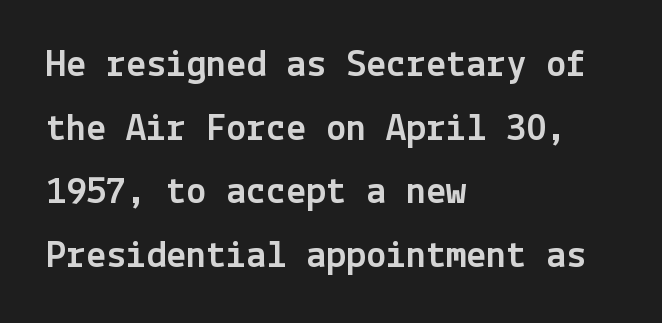
The image shows 40 px sans-serif type, upright; set left-aligned, normal line spacing (1.59x), normal letter spacing, not underlined; a medium x-height.
